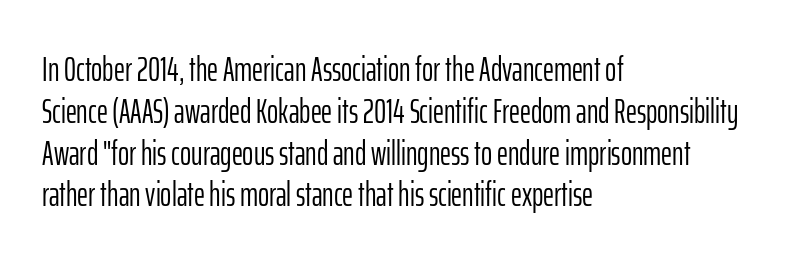
Q: Is the text bold? A: No.
Q: Is the text italic (slanted)? A: No, it is upright.
Q: Is the typeface a serif or a sans-serif typeface? A: Sans-serif.
Q: Is the text underlined? A: No.
Q: How is the paragraph aligned? A: Left-aligned.
Q: Is the spacing between letters normal or unusually wide? A: Normal.
Q: Width (condensed, normal, or wide)? A: Condensed.
Q: Stroke contrast? A: Low.
Q: x-height? A: Medium.
Q: Monospaced? A: No.
